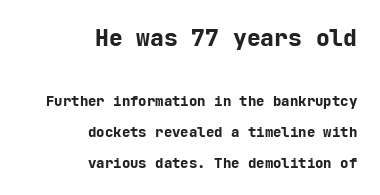
The image shows 23 px bold type, upright; set right-aligned, loose line spacing (2.2x), normal letter spacing, not underlined; the first (top) block is 1.64x larger.
